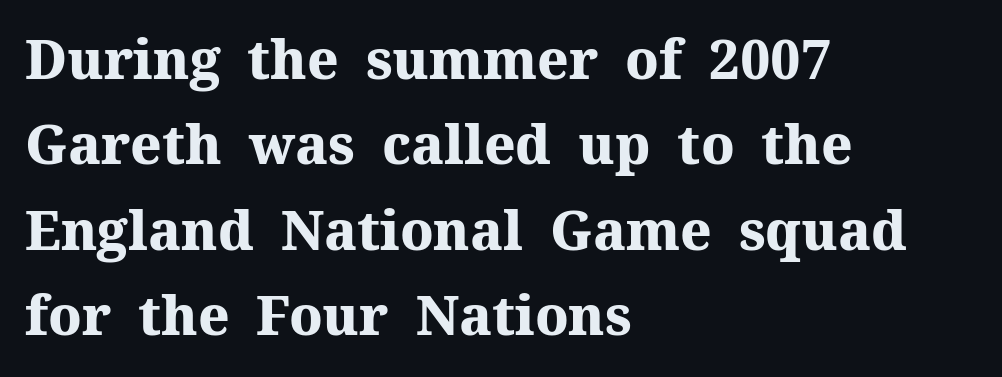
{"serif": "yes", "italic": "no", "bold": "yes", "weight": "heavy", "width": "normal", "stroke_contrast": "medium", "x_height": "medium", "monospaced": "no", "underline": "no", "align": "left", "line_spacing": "normal", "line_spacing_ratio": 1.58, "letter_spacing": "normal", "letter_spacing_em": 0.0, "glyph_px": 54}
